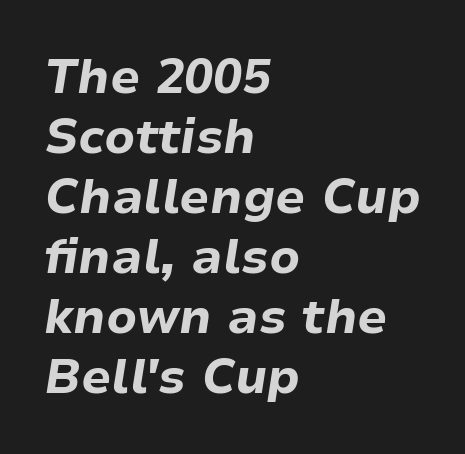
The image shows 48 px bold type, italic (leaning right); set left-aligned, normal line spacing (1.25x), normal letter spacing, not underlined; low stroke contrast and a medium x-height.
